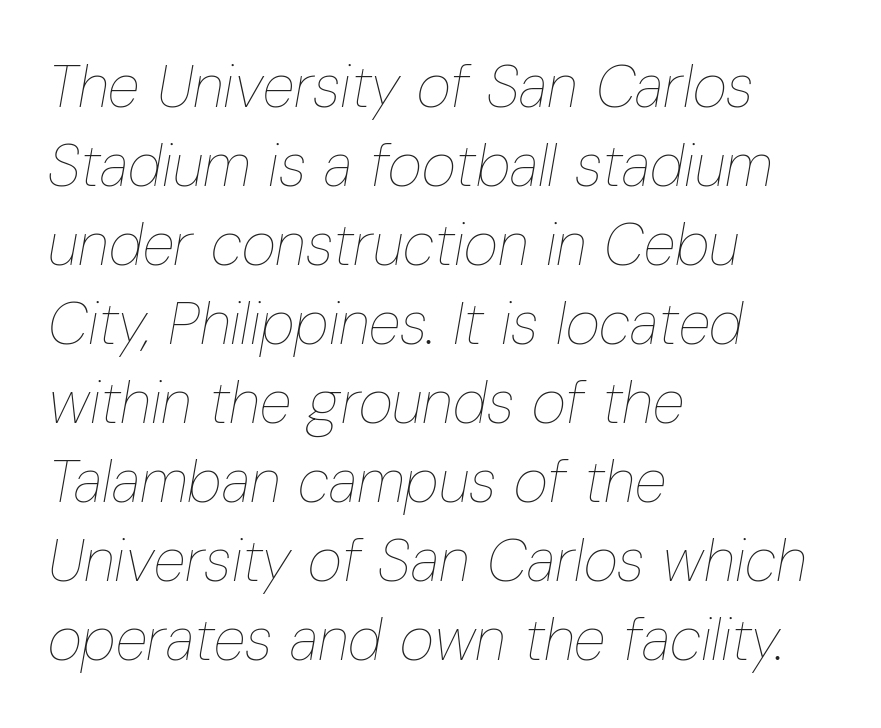
The glyphs are unaccompanied by any horizontal stroke below them. Heaviness? Minimal to ordinary, like unemphasized prose. Whoever set this chose a conventional vertical rhythm. A typesetter would call this zero additional tracking. Where is the straight margin? On the left.
